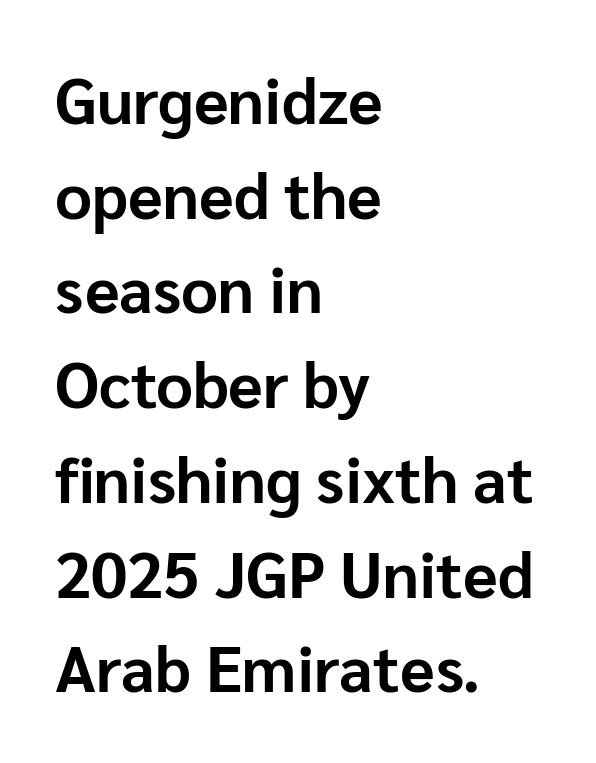
The image shows 64 px bold sans-serif type, upright; set left-aligned, normal line spacing (1.48x), normal letter spacing, not underlined; low stroke contrast and a medium x-height.
